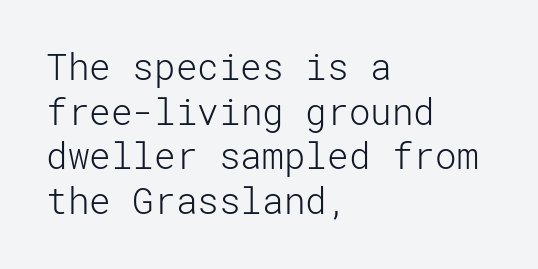
Q: Is the text bold? A: No.
Q: Is the text italic (slanted)? A: No, it is upright.
Q: Is the typeface a serif or a sans-serif typeface? A: Sans-serif.
Q: Is the text underlined? A: No.
Q: How is the paragraph aligned? A: Left-aligned.
Q: Is the spacing between letters normal or unusually wide? A: Normal.
Q: Width (condensed, normal, or wide)? A: Normal.
Q: Stroke contrast? A: Low.
Q: x-height? A: Medium.
